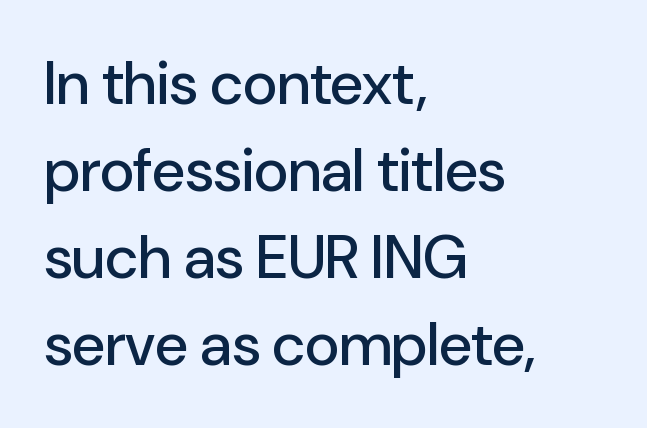
{"serif": "no", "italic": "no", "width": "normal", "stroke_contrast": "low", "x_height": "medium", "monospaced": "no", "underline": "no", "align": "left", "line_spacing": "normal", "line_spacing_ratio": 1.45, "letter_spacing": "normal", "letter_spacing_em": 0.0, "glyph_px": 60}
